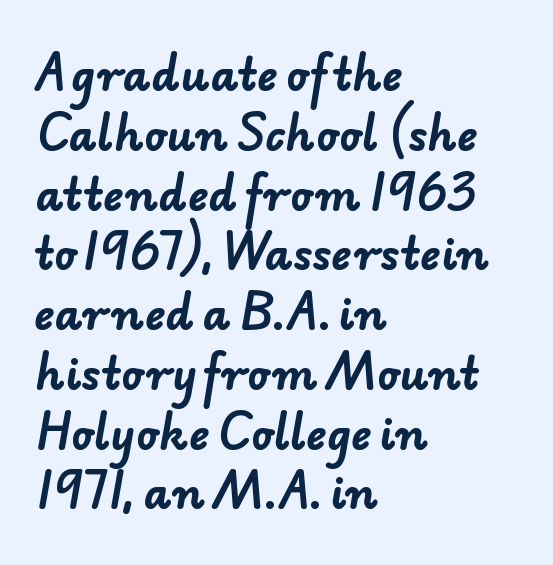
This rendering employs a face without finishing strokes, i.e., a sans-serif. Letter spacing: default. The strokes are fattened all the way to bold. A clean baseline with only descenders dipping below it. These lines sit exactly where default settings would place them.
